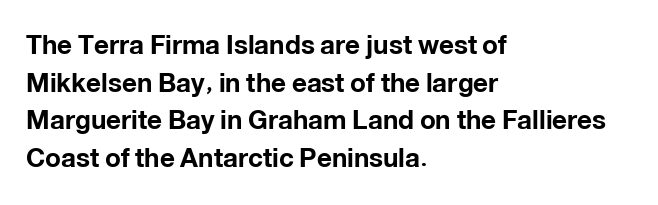
{"italic": "no", "bold": "yes", "underline": "no", "align": "left", "line_spacing": "normal", "line_spacing_ratio": 1.45, "letter_spacing": "normal", "letter_spacing_em": 0.0, "glyph_px": 26}
